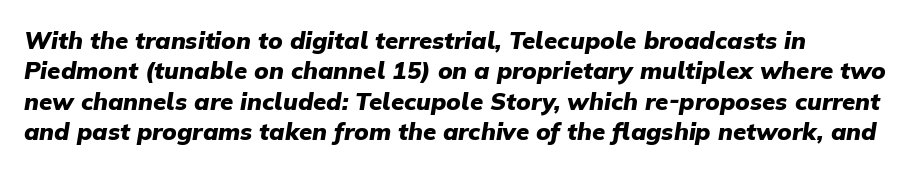
Q: Is the text bold? A: Yes.
Q: Is the text italic (slanted)? A: Yes, it leans right by about 9 degrees.
Q: Is the text underlined? A: No.
Q: How is the paragraph aligned? A: Left-aligned.
Q: Is the spacing between letters normal or unusually wide? A: Normal.
Q: Is the spacing between lines tight, normal or loose? A: Normal.
